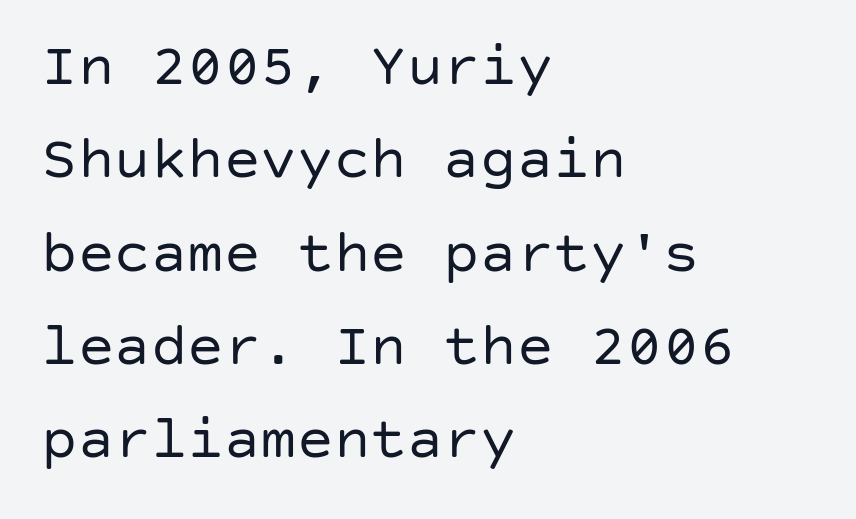
{"serif": "no", "italic": "no", "bold": "no", "weight": "regular", "width": "normal", "stroke_contrast": "low", "x_height": "large", "underline": "no", "align": "left", "line_spacing": "normal", "line_spacing_ratio": 1.53, "letter_spacing": "normal", "letter_spacing_em": 0.0, "glyph_px": 61}
